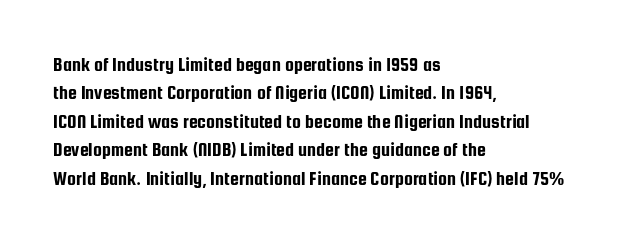
{"italic": "no", "underline": "no", "align": "left", "line_spacing": "normal", "line_spacing_ratio": 1.42, "letter_spacing": "normal", "letter_spacing_em": 0.0, "glyph_px": 20}
